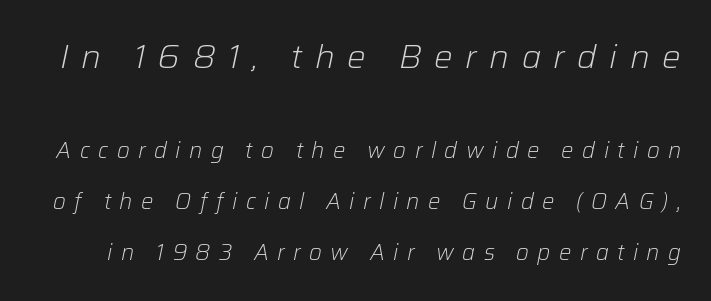
The image shows 33 px light type, italic (leaning right); set loose line spacing (2.32x), unusually wide letter spacing (+0.38 em), not underlined; the first (top) block is 1.5x larger; low stroke contrast and a medium x-height.
